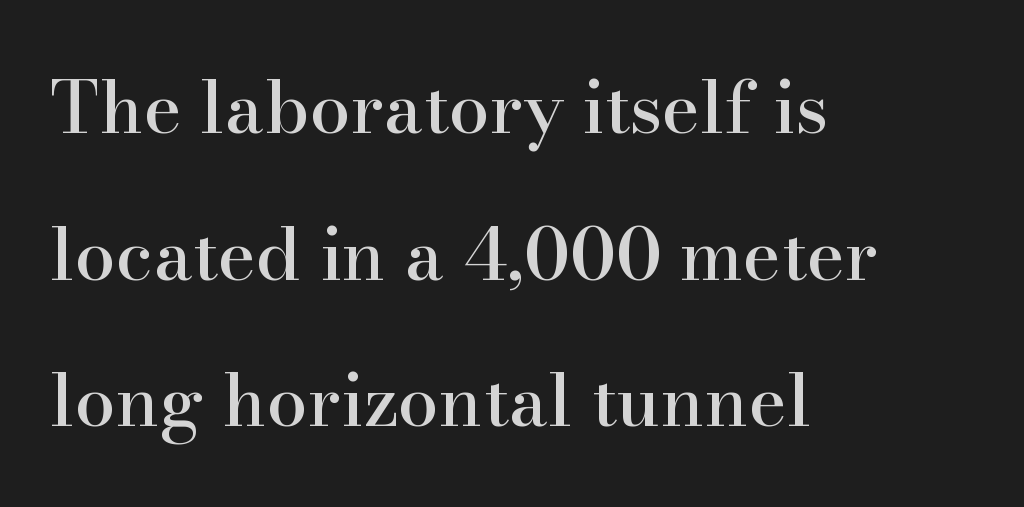
{"serif": "yes", "italic": "no", "width": "normal", "stroke_contrast": "high", "x_height": "small", "monospaced": "no", "underline": "no", "align": "left", "line_spacing": "loose", "line_spacing_ratio": 2.01, "letter_spacing": "normal", "letter_spacing_em": 0.0, "glyph_px": 73}
